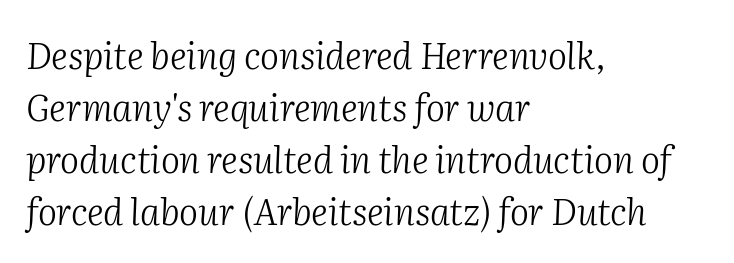
The specimen omits any rule beneath the text block's lines. This sample uses a serif face. It's the slanting kind of type. Stems here are at most as thick as an everyday book face.
